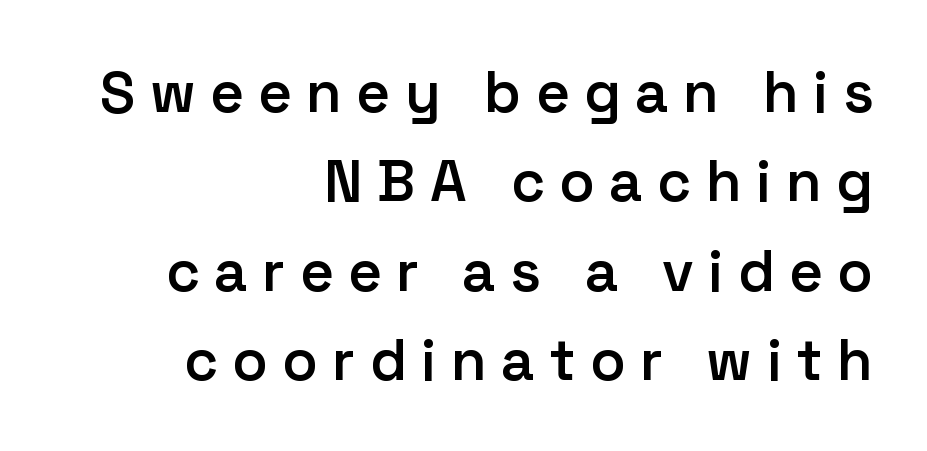
{"serif": "no", "italic": "no", "bold": "semi", "weight": "semibold", "width": "normal", "stroke_contrast": "low", "x_height": "medium", "monospaced": "no", "underline": "no", "align": "right", "line_spacing": "normal", "line_spacing_ratio": 1.54, "letter_spacing": "wide", "letter_spacing_em": 0.25, "glyph_px": 58}
